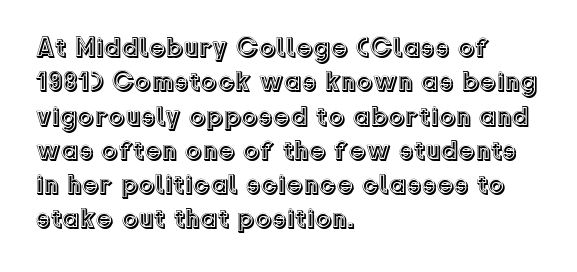
Q: Is the text italic (slanted)? A: No, it is upright.
Q: Is the text underlined? A: No.
Q: How is the paragraph aligned? A: Left-aligned.
Q: Is the spacing between letters normal or unusually wide? A: Normal.
Q: Is the spacing between lines tight, normal or loose? A: Normal.
